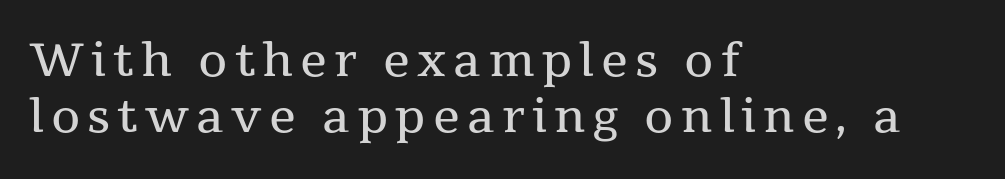
Q: Is the text bold? A: No.
Q: Is the text italic (slanted)? A: No, it is upright.
Q: Is the typeface a serif or a sans-serif typeface? A: Serif.
Q: Is the text underlined? A: No.
Q: How is the paragraph aligned? A: Left-aligned.
Q: Width (condensed, normal, or wide)? A: Normal.
Q: Stroke contrast? A: Medium.
Q: x-height? A: Medium.
Q: Monospaced? A: No.
